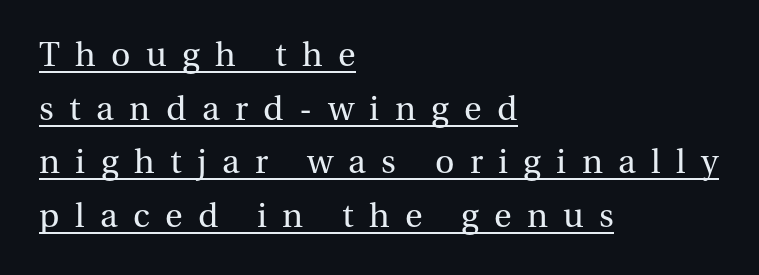
{"serif": "yes", "italic": "no", "bold": "no", "weight": "regular", "width": "normal", "stroke_contrast": "medium", "x_height": "medium", "monospaced": "no", "underline": "yes", "align": "left", "line_spacing": "normal", "line_spacing_ratio": 1.49, "letter_spacing": "wide", "letter_spacing_em": 0.43, "glyph_px": 36}
